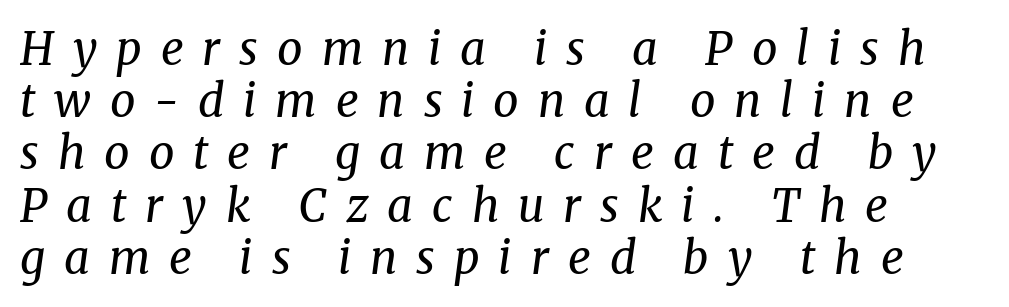
Between one letter and the next there's a generous, obvious gap. The rendering shows small feet on the letterforms — a serif design. Is this a fixed-width face? No — the glyphs have proportional, varying widths. The space beneath each line is pristine and unruled. Looking at the ascenders, they clearly lean. Letters have the restrained weight of plain body copy at most.
